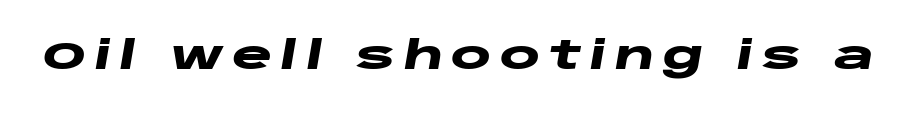
The image shows 38 px heavy, wide type, italic (leaning right); set unusually wide letter spacing (+0.22 em), not underlined; low stroke contrast and a large x-height.
